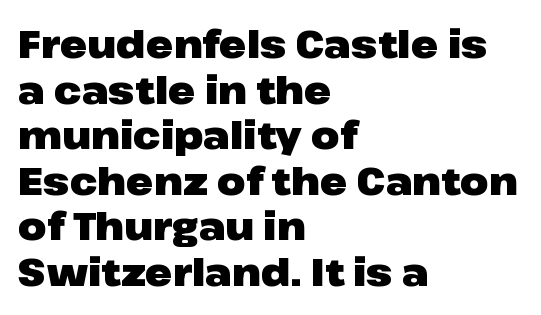
The image shows 37 px heavy, wide sans-serif type, upright; set left-aligned, line spacing 1.23x, normal letter spacing, not underlined; low stroke contrast and a medium x-height.
